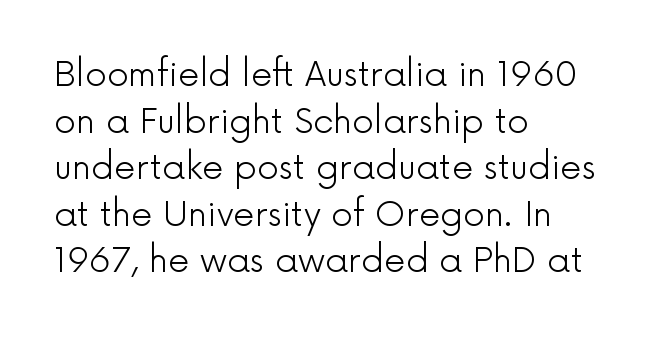
The image shows 34 px light sans-serif type, upright; set left-aligned, normal line spacing (1.37x), normal letter spacing, not underlined; a medium x-height.
